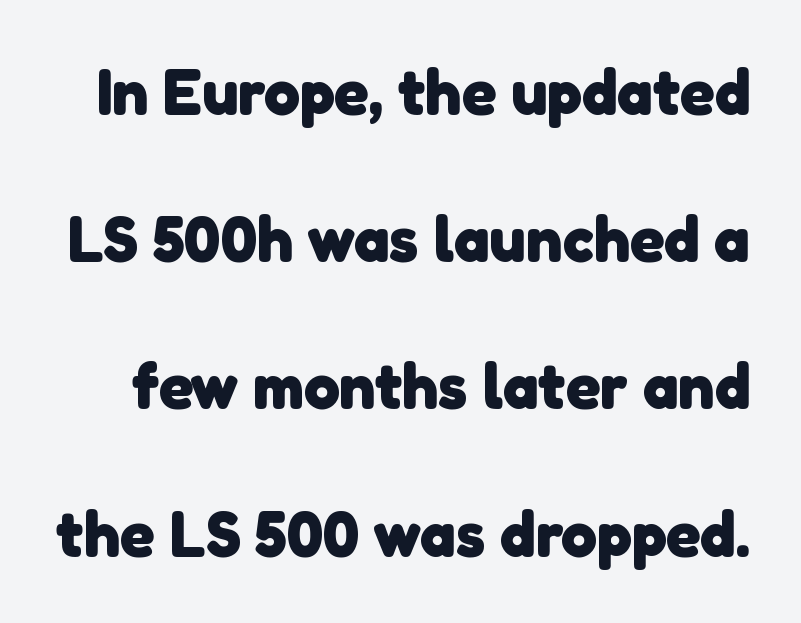
{"serif": "no", "bold": "yes", "weight": "heavy", "width": "normal", "stroke_contrast": "low", "x_height": "medium", "monospaced": "no", "underline": "no", "line_spacing": "loose", "line_spacing_ratio": 2.3, "letter_spacing": "normal", "letter_spacing_em": 0.0, "glyph_px": 64}
